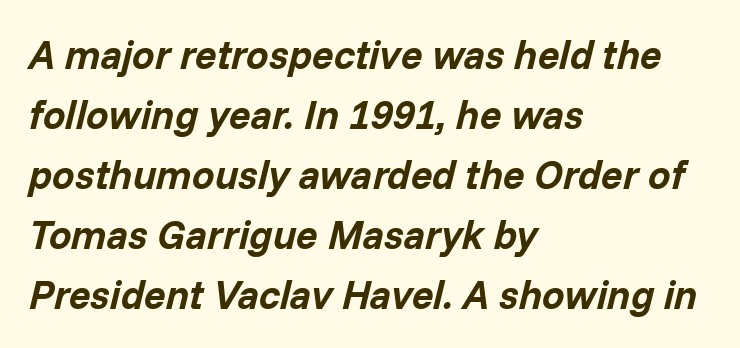
{"italic": "yes", "lean": "right", "slant_degrees": 14, "bold": "yes", "weight": "bold", "width": "normal", "stroke_contrast": "low", "x_height": "medium", "monospaced": "no", "underline": "no", "align": "left", "line_spacing": "normal", "line_spacing_ratio": 1.5, "letter_spacing": "normal", "letter_spacing_em": 0.0, "glyph_px": 40}
